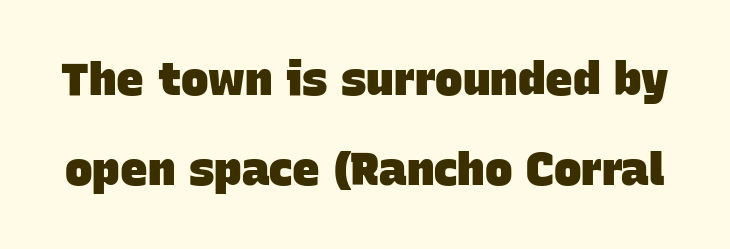
Q: Is the text bold? A: Yes.
Q: Is the typeface a serif or a sans-serif typeface? A: Sans-serif.
Q: Is the text underlined? A: No.
Q: Is the spacing between letters normal or unusually wide? A: Normal.
Q: Is the spacing between lines tight, normal or loose? A: Loose.
Q: Width (condensed, normal, or wide)? A: Normal.
Q: Stroke contrast? A: Low.
Q: x-height? A: Large.
Q: Monospaced? A: No.
